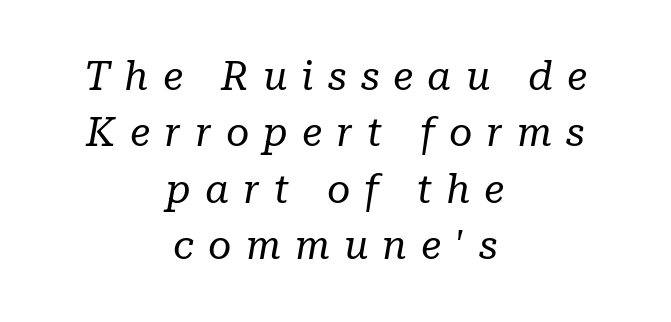
{"serif": "yes", "italic": "yes", "lean": "right", "slant_degrees": 10, "bold": "no", "weight": "regular", "width": "normal", "stroke_contrast": "low", "x_height": "medium", "monospaced": "no", "underline": "no", "align": "center", "line_spacing": "normal", "line_spacing_ratio": 1.41, "letter_spacing": "wide", "letter_spacing_em": 0.35, "glyph_px": 40}
